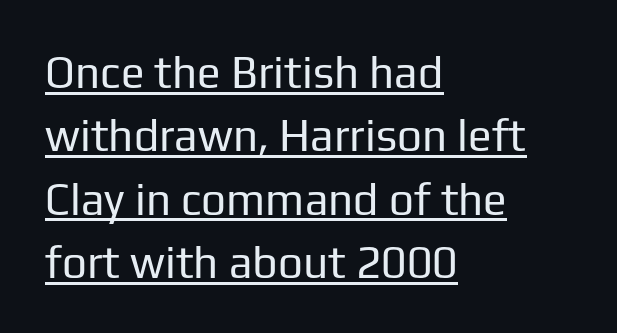
Q: Is the text bold? A: No.
Q: Is the text italic (slanted)? A: No, it is upright.
Q: Is the typeface a serif or a sans-serif typeface? A: Sans-serif.
Q: Is the text underlined? A: Yes.
Q: How is the paragraph aligned? A: Left-aligned.
Q: Is the spacing between letters normal or unusually wide? A: Normal.
Q: Is the spacing between lines tight, normal or loose? A: Normal.
Q: Width (condensed, normal, or wide)? A: Normal.
Q: Stroke contrast? A: Low.
Q: x-height? A: Medium.
Q: Monospaced? A: No.
